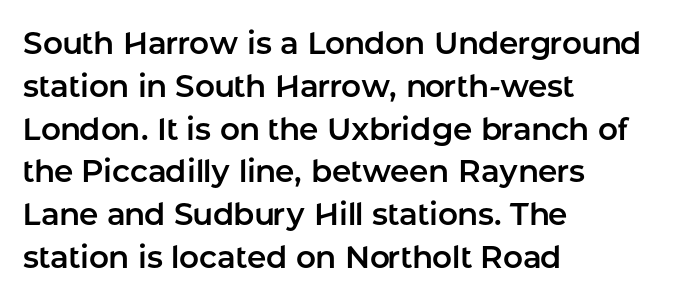
{"serif": "no", "italic": "no", "width": "normal", "stroke_contrast": "low", "x_height": "medium", "monospaced": "no", "underline": "no", "align": "left", "line_spacing": "normal", "line_spacing_ratio": 1.38, "letter_spacing": "normal", "letter_spacing_em": 0.0, "glyph_px": 31}
